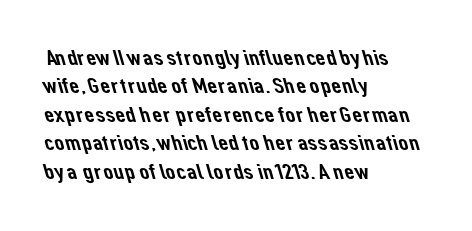
Successive baselines arrive at the customary interval. Spacing between characters is what you'd get straight out of the box. Teacher's note: observe the even left margin — that is flush-left alignment. Has an underline been added? It has not.
